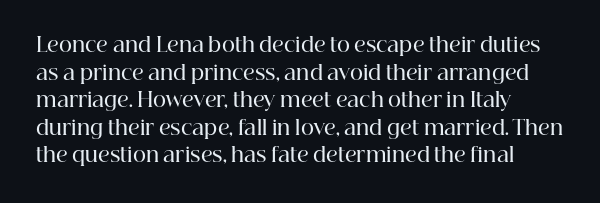
{"italic": "no", "bold": "semi", "underline": "no", "line_spacing": "normal", "line_spacing_ratio": 1.38, "letter_spacing": "normal", "letter_spacing_em": 0.0, "glyph_px": 20}
